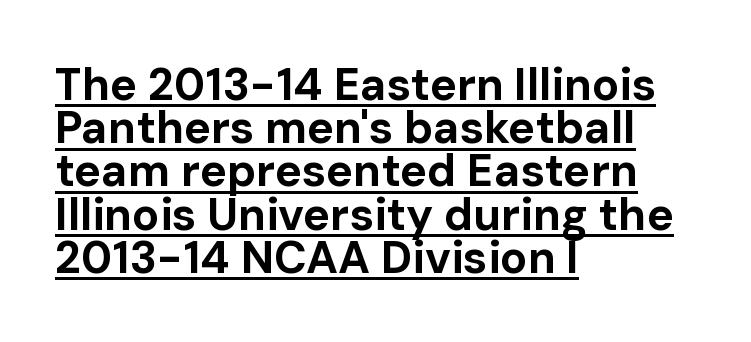
{"serif": "no", "italic": "no", "bold": "yes", "weight": "bold", "width": "normal", "stroke_contrast": "low", "x_height": "medium", "monospaced": "no", "underline": "yes", "align": "left", "line_spacing": "tight", "line_spacing_ratio": 0.96, "letter_spacing": "normal", "letter_spacing_em": 0.0, "glyph_px": 45}
